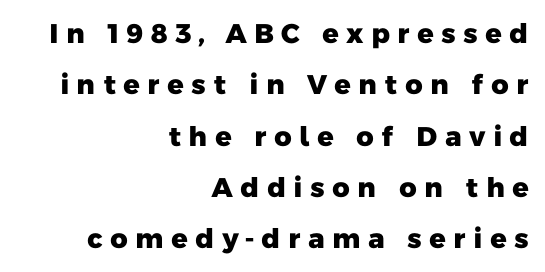
Someone cranked the tracking dial way up on this one. The baseline area is clear. One glance says open: line gaps are wider than usual. Each line ends at the same right margin while the left side varies. Its strokes are broad and dark, the hallmark of bold type.
